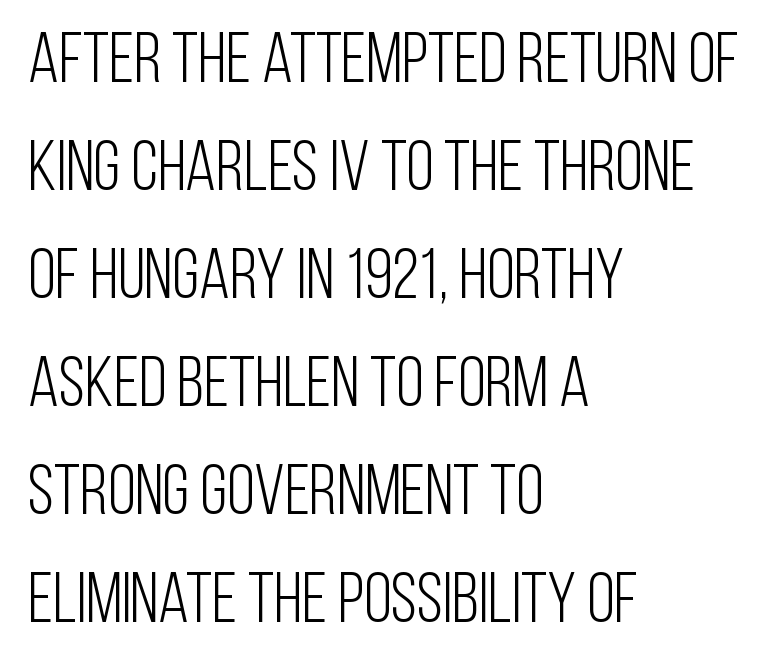
Q: Is the text bold? A: No.
Q: Is the text italic (slanted)? A: No, it is upright.
Q: Is the typeface a serif or a sans-serif typeface? A: Sans-serif.
Q: Is the text underlined? A: No.
Q: How is the paragraph aligned? A: Left-aligned.
Q: Is the spacing between letters normal or unusually wide? A: Normal.
Q: Is the spacing between lines tight, normal or loose? A: Normal.
Q: Width (condensed, normal, or wide)? A: Condensed.
Q: Stroke contrast? A: Low.
Q: x-height? A: Large.
Q: Monospaced? A: No.
